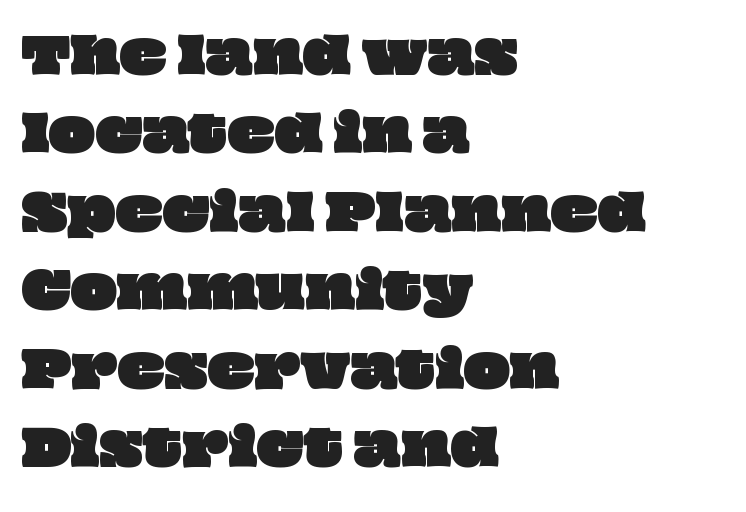
{"width": "wide", "stroke_contrast": "low", "x_height": "large", "monospaced": "no", "underline": "no", "align": "left", "line_spacing": "normal", "line_spacing_ratio": 1.6, "letter_spacing": "normal", "letter_spacing_em": 0.0, "glyph_px": 49}
